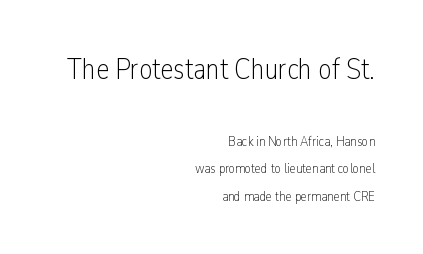
Character widths vary here, with narrow letters taking less room than wide ones. The gaps between neighbouring characters are ordinary and unremarkable. The font is comparable to plain body text, perhaps lighter. Caption: multi-line text, flush right, ragged left. A typesetter would call this leading open, well beyond the default. Vertical strokes here are truly vertical.
